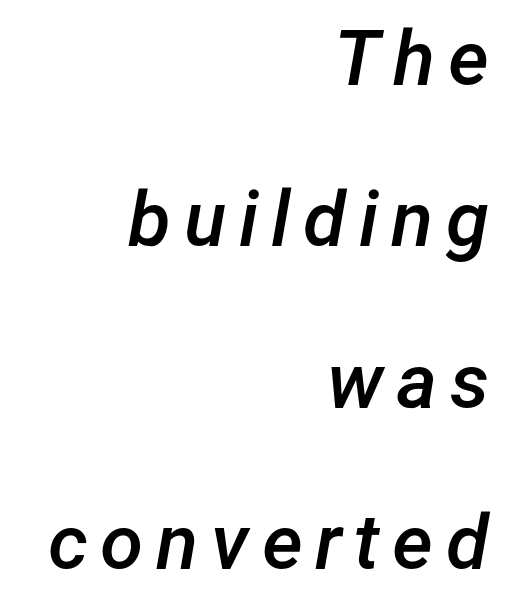
{"italic": "yes", "lean": "right", "slant_degrees": 12, "bold": "semi", "weight": "semibold", "width": "normal", "stroke_contrast": "low", "x_height": "medium", "monospaced": "no", "underline": "no", "align": "right", "line_spacing": "loose", "line_spacing_ratio": 2.07, "glyph_px": 78}
